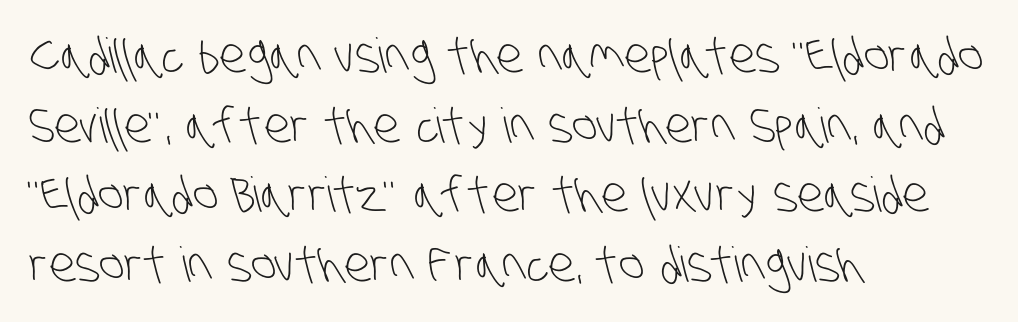
The glyphs are unaccompanied by any horizontal stroke below them. A student would call this left alignment; a typographer would say flush left, rag right. The face used here is a sans, in the tradition of grotesques and geometrics. Note the varied advance widths — an 'i' is clearly narrower than an 'm'.
